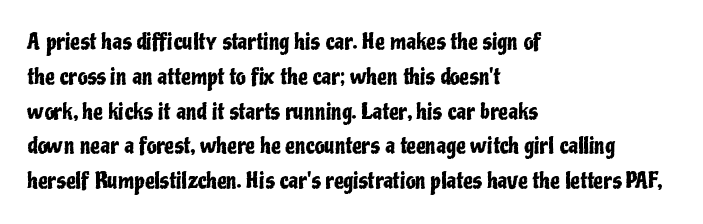
Q: Is the text italic (slanted)? A: No, it is upright.
Q: Is the text underlined? A: No.
Q: How is the paragraph aligned? A: Left-aligned.
Q: Is the spacing between letters normal or unusually wide? A: Normal.
Q: Is the spacing between lines tight, normal or loose? A: Normal.
